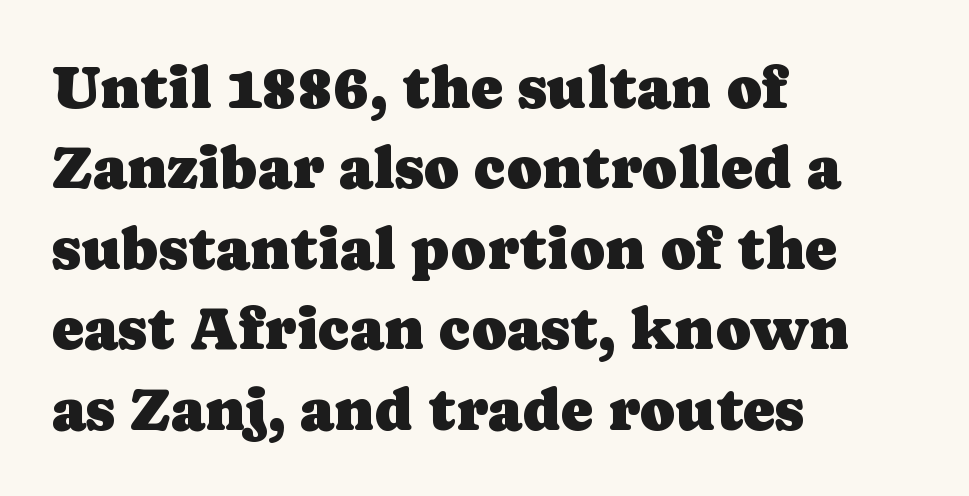
Q: Is the text italic (slanted)? A: No, it is upright.
Q: Is the typeface a serif or a sans-serif typeface? A: Serif.
Q: Is the text underlined? A: No.
Q: How is the paragraph aligned? A: Left-aligned.
Q: Is the spacing between letters normal or unusually wide? A: Normal.
Q: Is the spacing between lines tight, normal or loose? A: Normal.
Q: Width (condensed, normal, or wide)? A: Normal.
Q: Stroke contrast? A: Low.
Q: x-height? A: Medium.
Q: Monospaced? A: No.
